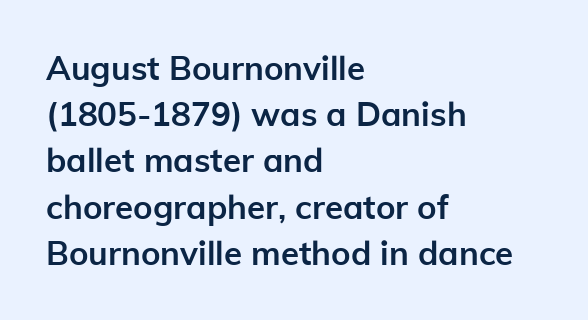
The font is running at its bold setting. If you measured baseline to baseline, you'd find a middling distance. A sans-serif font was chosen for this passage. You could not count columns in this text — the font is proportionally spaced. The lines in this sample share a left origin and differ only in where they stop. Characters follow at the spacing the type designer built in.
